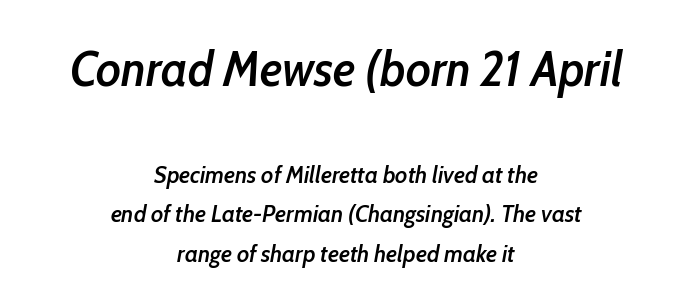
The image shows 49 px semibold, condensed type, italic (leaning right); set centered, normal line spacing (1.66x), normal letter spacing, not underlined; the first (top) block is 2.04x larger; low stroke contrast and a medium x-height.
